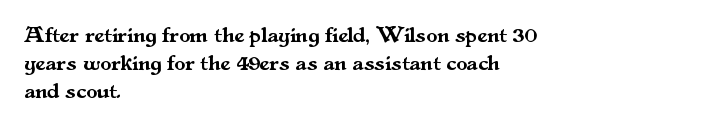
Q: Is the text italic (slanted)? A: No, it is upright.
Q: Is the text underlined? A: No.
Q: How is the paragraph aligned? A: Left-aligned.
Q: Is the spacing between letters normal or unusually wide? A: Normal.
Q: Is the spacing between lines tight, normal or loose? A: Normal.
